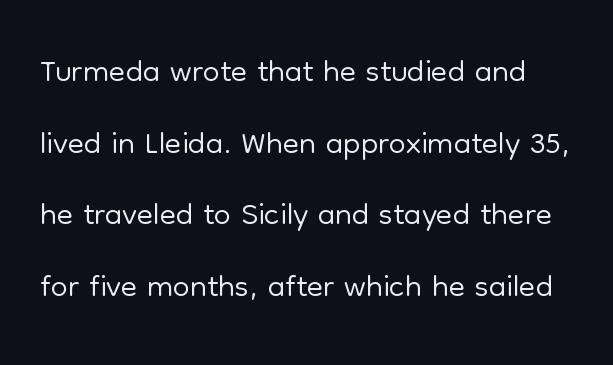
The letterforms sit at book weight or below. This rendering employs a face without finishing strokes, i.e., a sans-serif. The specimen omits any rule beneath the text block's lines. Characters follow at the spacing the type designer built in. Do the characters align in a grid? No, the font is proportional.
